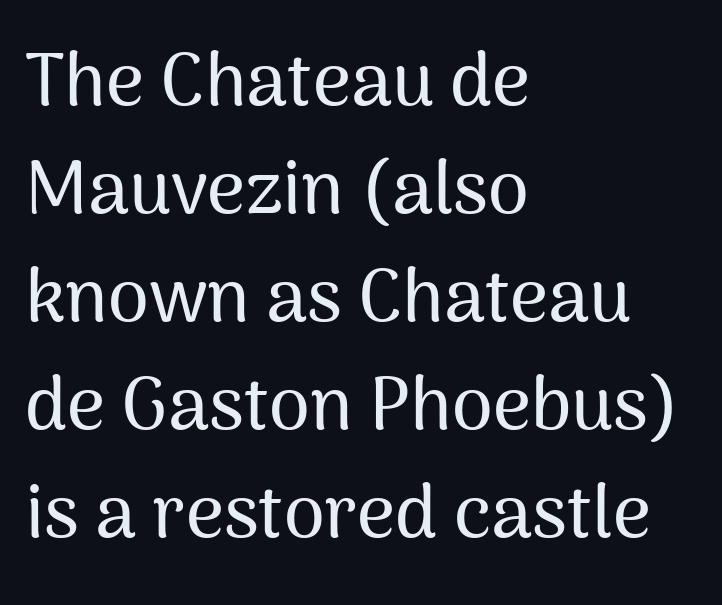
These lines are composed in type without serifs. Letters rest on an invisible, unmarked baseline. One glance says typical: line gaps are just what's usual. Teacher's note: observe the even left margin — that is flush-left alignment.
